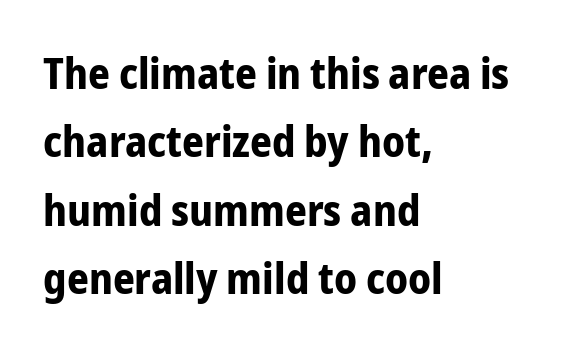
Q: Is the text bold? A: Yes.
Q: Is the text italic (slanted)? A: No, it is upright.
Q: Is the typeface a serif or a sans-serif typeface? A: Sans-serif.
Q: Is the text underlined? A: No.
Q: How is the paragraph aligned? A: Left-aligned.
Q: Is the spacing between letters normal or unusually wide? A: Normal.
Q: Is the spacing between lines tight, normal or loose? A: Normal.
Q: Width (condensed, normal, or wide)? A: Condensed.
Q: Stroke contrast? A: Low.
Q: x-height? A: Medium.
Q: Monospaced? A: No.
